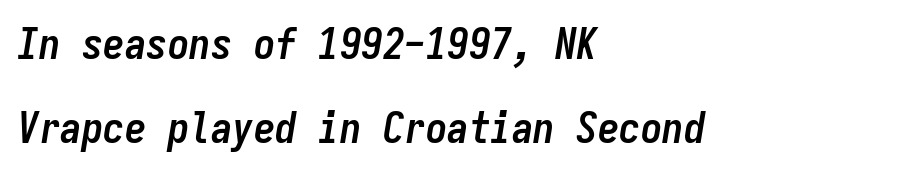
{"italic": "yes", "lean": "right", "slant_degrees": 9, "bold": "yes", "weight": "semibold", "width": "condensed", "stroke_contrast": "low", "x_height": "medium", "monospaced": "yes", "underline": "no", "align": "left", "line_spacing": "loose", "line_spacing_ratio": 1.95, "letter_spacing": "normal", "letter_spacing_em": 0.0, "glyph_px": 43}
